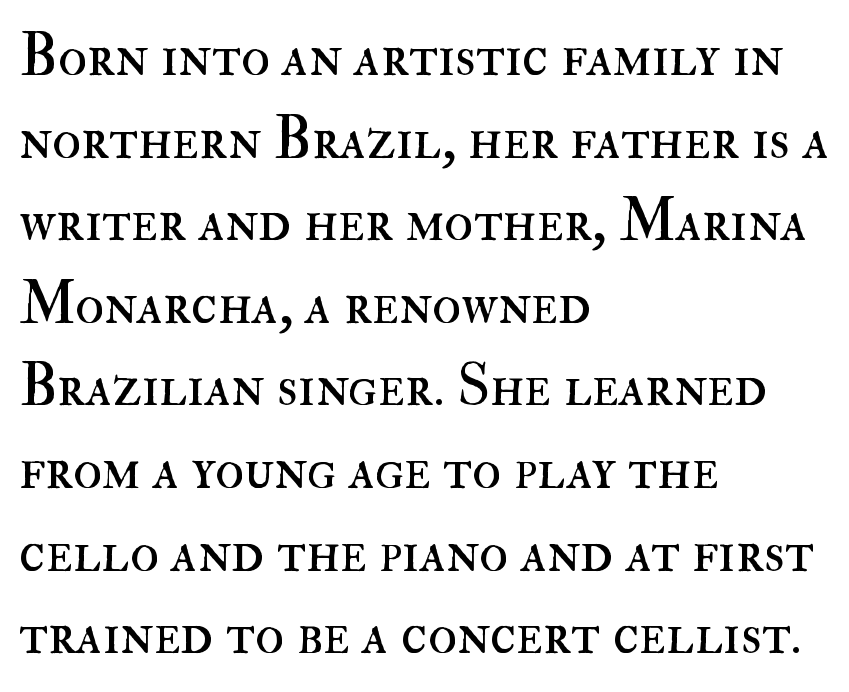
{"italic": "no", "bold": "no", "weight": "regular", "width": "normal", "stroke_contrast": "high", "x_height": "small", "monospaced": "no", "underline": "no", "align": "left", "line_spacing": "normal", "line_spacing_ratio": 1.4, "letter_spacing": "normal", "letter_spacing_em": 0.0, "glyph_px": 59}
